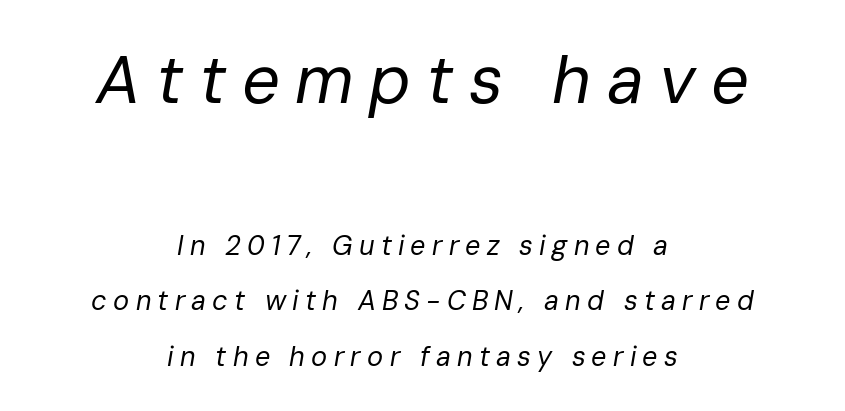
The image shows 67 px regular-weight type, italic (leaning right); set centered, loose line spacing (2.06x), unusually wide letter spacing (+0.23 em), not underlined; the first (top) block is 2.48x larger; low stroke contrast and a medium x-height.
